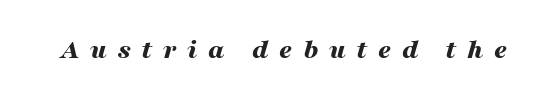
Each word looks stretched out because of the extra space between its letters. Only glyphs here, with clear space below each row. The rendering uses natural spacing where letterforms have individual widths. The lettering tilts uniformly, giving the passage an italic look.
